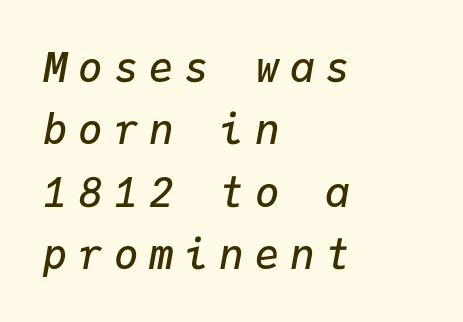
Q: Is the text bold? A: Semi-bold.
Q: Is the text italic (slanted)? A: Yes, it leans right by about 9 degrees.
Q: Is the text underlined? A: No.
Q: How is the paragraph aligned? A: Left-aligned.
Q: Is the spacing between letters normal or unusually wide? A: Unusually wide.
Q: Is the spacing between lines tight, normal or loose? A: Normal.
Q: Width (condensed, normal, or wide)? A: Normal.
Q: Stroke contrast? A: Low.
Q: x-height? A: Medium.
Q: Monospaced? A: Yes.
